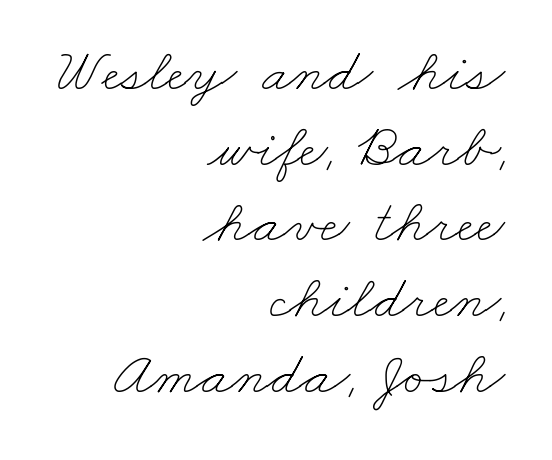
Q: Is the text bold? A: No.
Q: Is the text underlined? A: No.
Q: How is the paragraph aligned? A: Right-aligned.
Q: Is the spacing between letters normal or unusually wide? A: Normal.
Q: Width (condensed, normal, or wide)? A: Wide.
Q: Stroke contrast? A: Low.
Q: x-height? A: Small.
Q: Monospaced? A: No.
